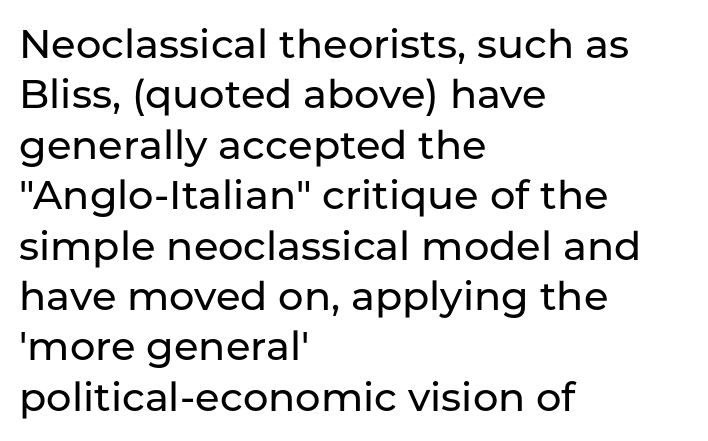
{"serif": "no", "italic": "no", "width": "normal", "stroke_contrast": "low", "x_height": "medium", "monospaced": "no", "underline": "no", "align": "left", "line_spacing": "normal", "line_spacing_ratio": 1.26, "letter_spacing": "normal", "letter_spacing_em": 0.0, "glyph_px": 40}
